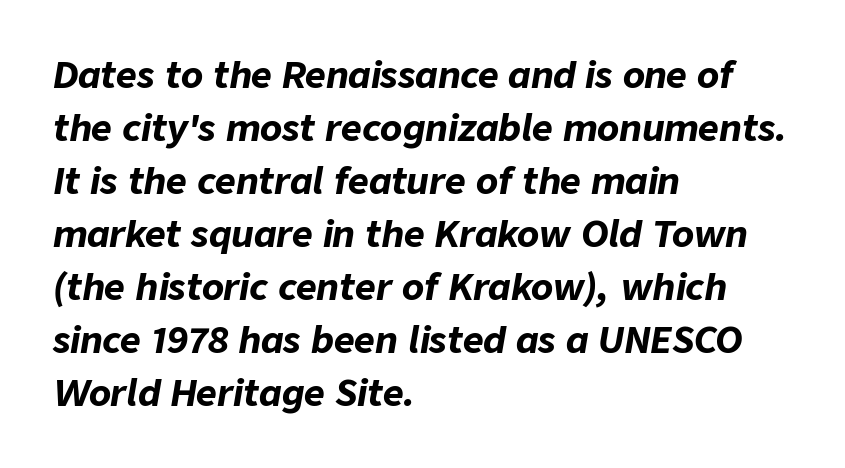
Q: Is the text bold? A: Yes.
Q: Is the text italic (slanted)? A: Yes, it leans right by about 9 degrees.
Q: Is the text underlined? A: No.
Q: How is the paragraph aligned? A: Left-aligned.
Q: Is the spacing between letters normal or unusually wide? A: Normal.
Q: Is the spacing between lines tight, normal or loose? A: Normal.
Q: Width (condensed, normal, or wide)? A: Normal.
Q: Stroke contrast? A: Low.
Q: x-height? A: Medium.
Q: Monospaced? A: No.
